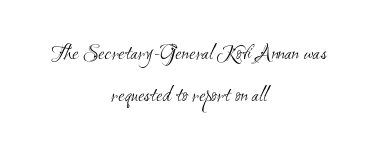
{"bold": "no", "underline": "no", "align": "center", "line_spacing_ratio": 1.83, "letter_spacing": "normal", "letter_spacing_em": 0.0, "glyph_px": 23}
